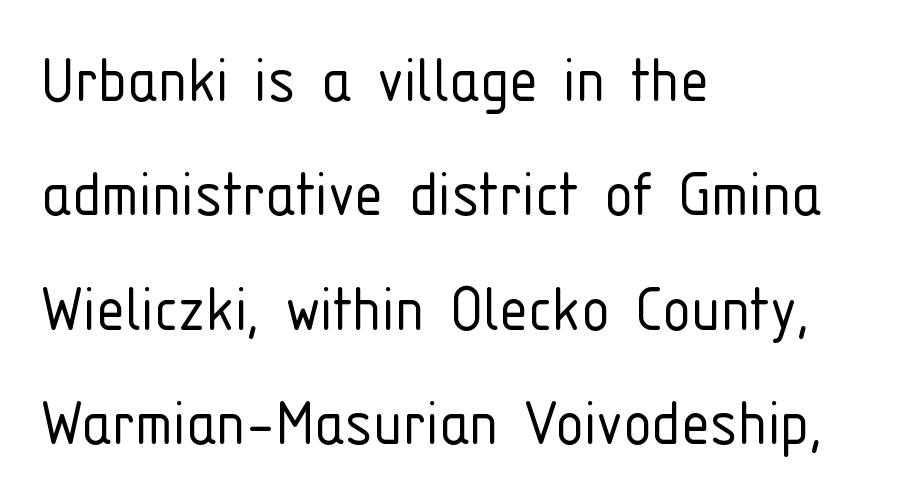
Q: Is the text bold? A: No.
Q: Is the text italic (slanted)? A: No, it is upright.
Q: Is the typeface a serif or a sans-serif typeface? A: Sans-serif.
Q: Is the text underlined? A: No.
Q: How is the paragraph aligned? A: Left-aligned.
Q: Is the spacing between letters normal or unusually wide? A: Normal.
Q: Is the spacing between lines tight, normal or loose? A: Normal.
Q: Width (condensed, normal, or wide)? A: Condensed.
Q: Stroke contrast? A: Low.
Q: x-height? A: Medium.
Q: Monospaced? A: No.
